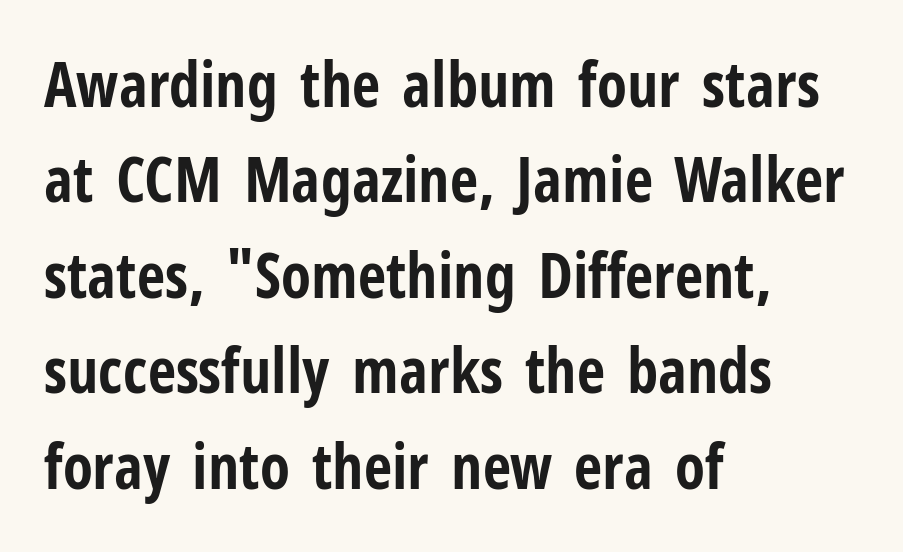
{"serif": "no", "italic": "no", "bold": "yes", "weight": "bold", "width": "condensed", "stroke_contrast": "low", "x_height": "medium", "monospaced": "no", "underline": "no", "align": "left", "line_spacing": "normal", "line_spacing_ratio": 1.54, "letter_spacing": "normal", "letter_spacing_em": 0.0, "glyph_px": 62}
